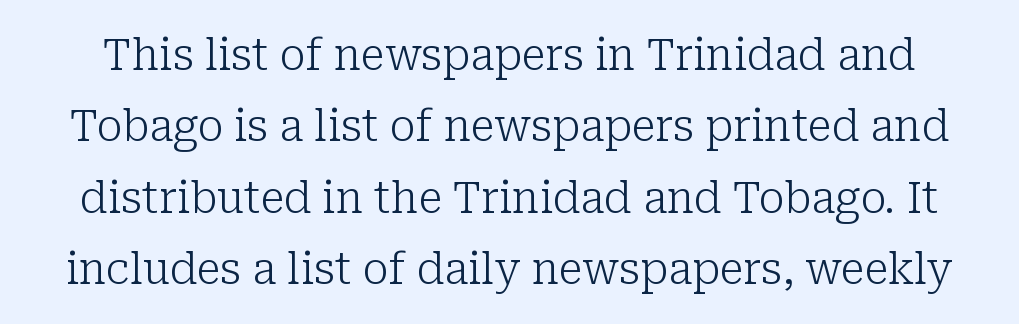
Q: Is the text bold? A: No.
Q: Is the text italic (slanted)? A: No, it is upright.
Q: Is the typeface a serif or a sans-serif typeface? A: Serif.
Q: Is the text underlined? A: No.
Q: Is the spacing between letters normal or unusually wide? A: Normal.
Q: Is the spacing between lines tight, normal or loose? A: Normal.
Q: Width (condensed, normal, or wide)? A: Normal.
Q: Stroke contrast? A: Low.
Q: x-height? A: Medium.
Q: Monospaced? A: No.
